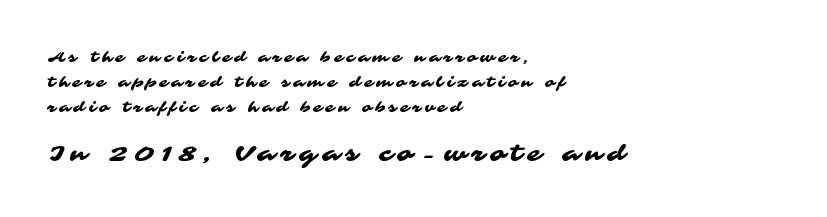
{"underline": "no", "align": "left", "line_spacing_ratio": 1.78, "letter_spacing": "wide", "letter_spacing_em": 0.28, "larger_block": "second", "size_ratio": 1.57, "glyph_px": 22}
